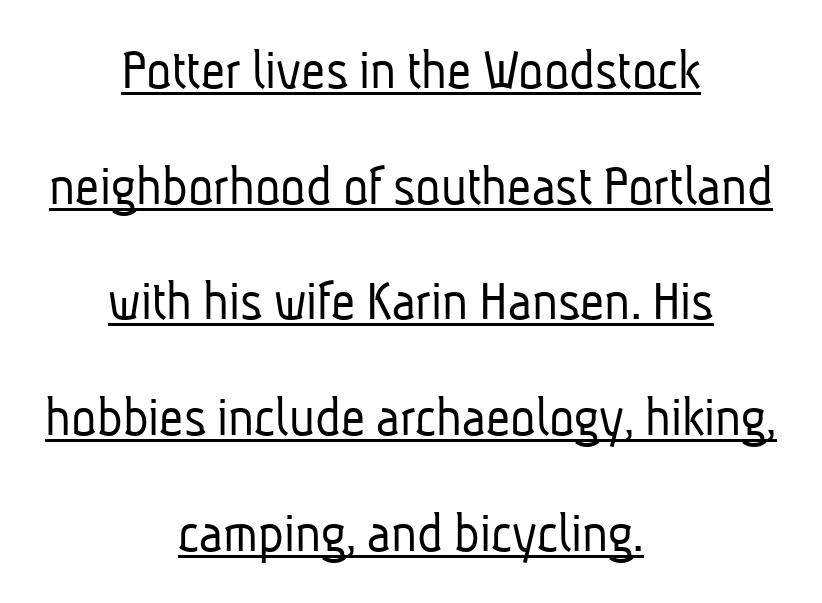
Q: Is the text bold? A: No.
Q: Is the typeface a serif or a sans-serif typeface? A: Sans-serif.
Q: Is the text underlined? A: Yes.
Q: How is the paragraph aligned? A: Centered.
Q: Is the spacing between letters normal or unusually wide? A: Normal.
Q: Is the spacing between lines tight, normal or loose? A: Loose.
Q: Width (condensed, normal, or wide)? A: Condensed.
Q: Stroke contrast? A: Low.
Q: x-height? A: Medium.
Q: Monospaced? A: No.
